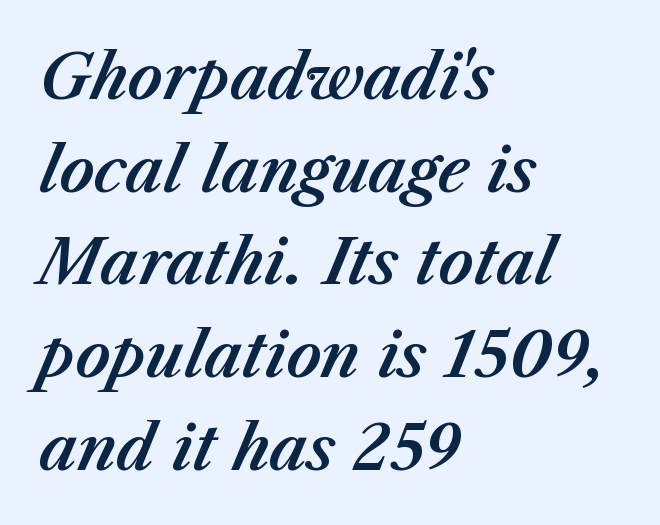
The image shows 61 px text type, italic (leaning right); set left-aligned, normal line spacing (1.52x), normal letter spacing, not underlined; medium stroke contrast and a medium x-height.
